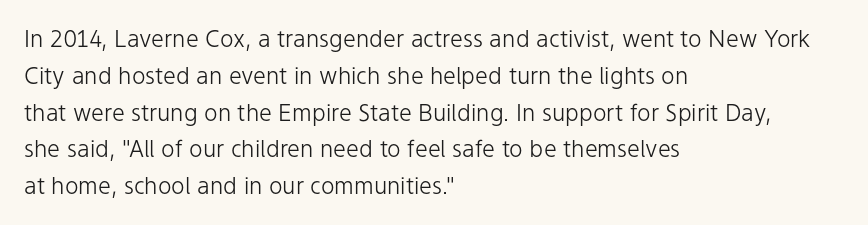
The rendering uses a moderate line-height, typical for paragraphs. The cut favours lightness, reaching ordinary text weight at its darkest. This is roman type, the default non-slanted kind. A student would call this left alignment; a typographer would say flush left, rag right. Honestly, there is no underline to notice here at all. The letterforms sit shoulder to shoulder at normal distance.
